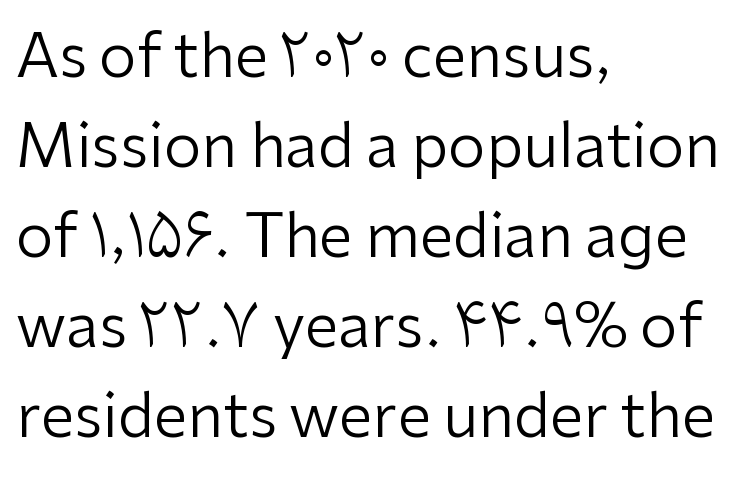
Q: Is the text bold? A: No.
Q: Is the text italic (slanted)? A: No, it is upright.
Q: Is the typeface a serif or a sans-serif typeface? A: Sans-serif.
Q: Is the text underlined? A: No.
Q: How is the paragraph aligned? A: Left-aligned.
Q: Is the spacing between letters normal or unusually wide? A: Normal.
Q: Is the spacing between lines tight, normal or loose? A: Normal.
Q: Width (condensed, normal, or wide)? A: Normal.
Q: Stroke contrast? A: Low.
Q: x-height? A: Medium.
Q: Monospaced? A: No.
